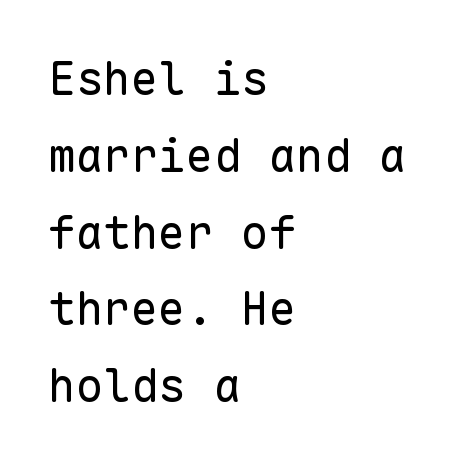
Default kerning and tracking; the words read as compact shapes. The zone under the glyphs is completely vacant. The characters display no serif detailing; their extremities are plain. Regarding leading, the lines here are spaced in the standard way. This sample has the even, mechanical cadence of fixed-width lettering. Unlike italic type, these characters show no tilt at all.
